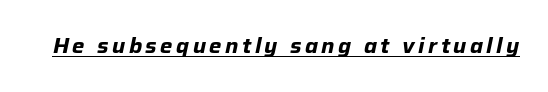
Q: Is the text bold? A: Yes.
Q: Is the text italic (slanted)? A: Yes, it leans right by about 12 degrees.
Q: Is the text underlined? A: Yes.
